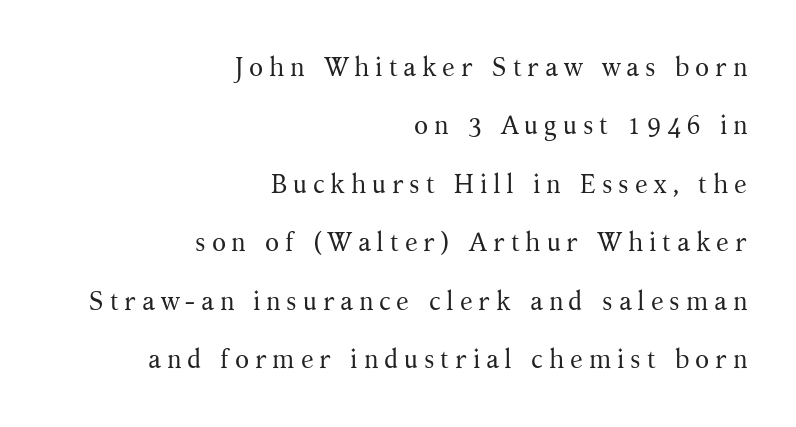
The image shows 26 px text type, upright; set right-aligned, loose line spacing (2.25x), unusually wide letter spacing (+0.22 em), not underlined.
